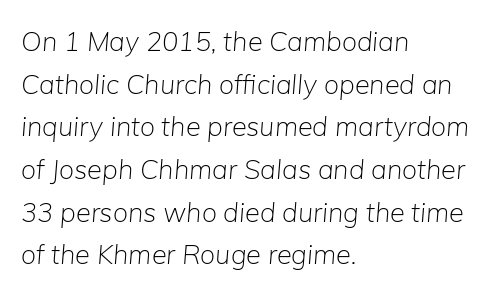
Has an underline been added? It has not. Vertical stems look standard width or narrower in stroke. What stands out about the letter spacing? Nothing — it is the standard amount. Does the copy run flush right? No — it runs flush left. Style check: oblique.
